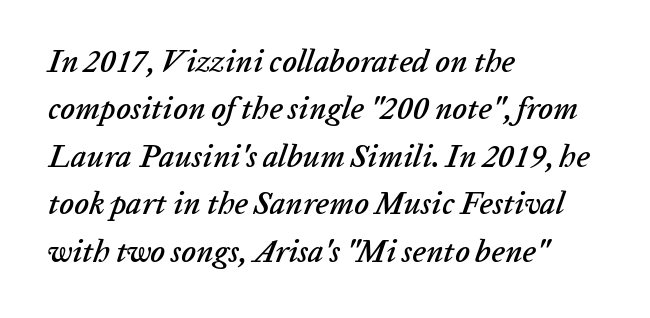
The image shows 31 px text type, italic (leaning right); set left-aligned, normal line spacing (1.53x), normal letter spacing, not underlined; low stroke contrast and a medium x-height.
